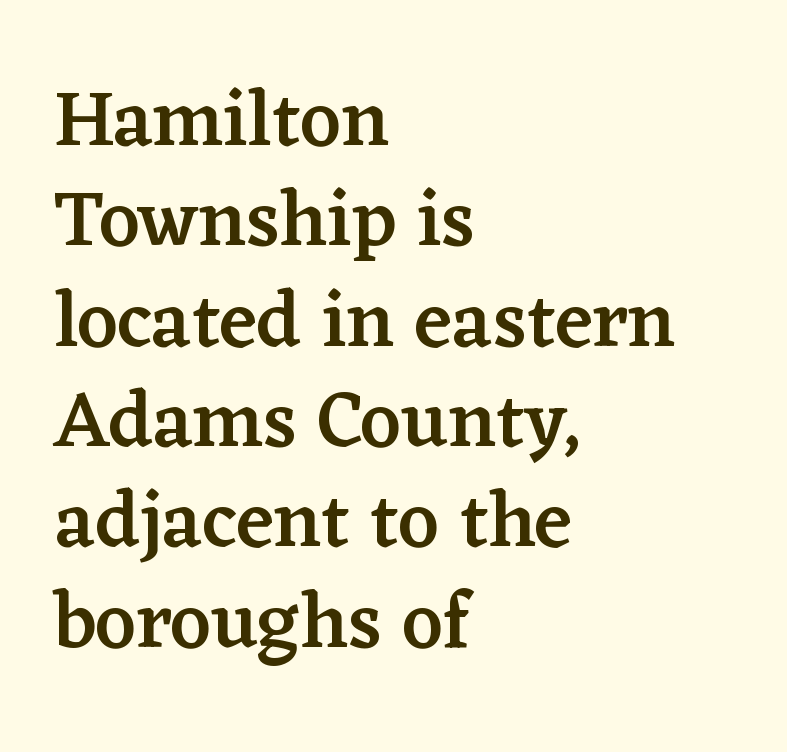
Q: Is the text bold? A: Semi-bold.
Q: Is the text italic (slanted)? A: No, it is upright.
Q: Is the typeface a serif or a sans-serif typeface? A: Serif.
Q: Is the text underlined? A: No.
Q: How is the paragraph aligned? A: Left-aligned.
Q: Is the spacing between letters normal or unusually wide? A: Normal.
Q: Is the spacing between lines tight, normal or loose? A: Normal.
Q: Width (condensed, normal, or wide)? A: Normal.
Q: Stroke contrast? A: Low.
Q: x-height? A: Medium.
Q: Monospaced? A: No.
